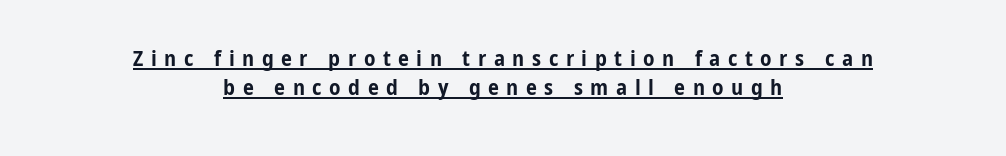
The image shows 22 px bold type, upright; set centered, normal line spacing (1.33x), unusually wide letter spacing (+0.34 em), underlined.
